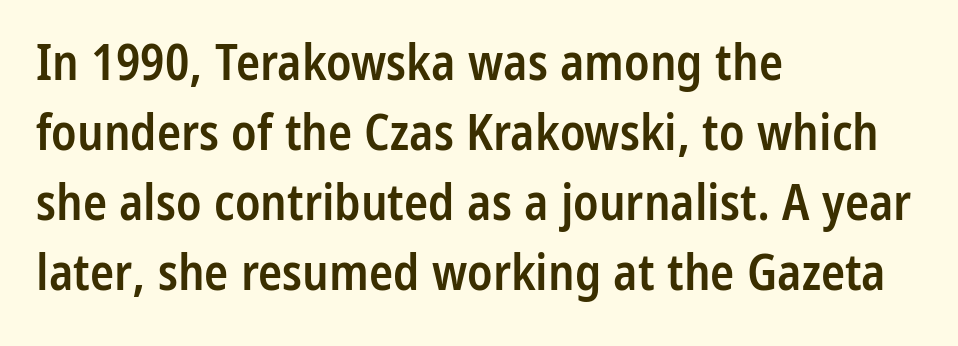
The image shows 50 px semibold, condensed sans-serif type, upright; set left-aligned, normal line spacing (1.4x), normal letter spacing, not underlined; low stroke contrast and a medium x-height.
